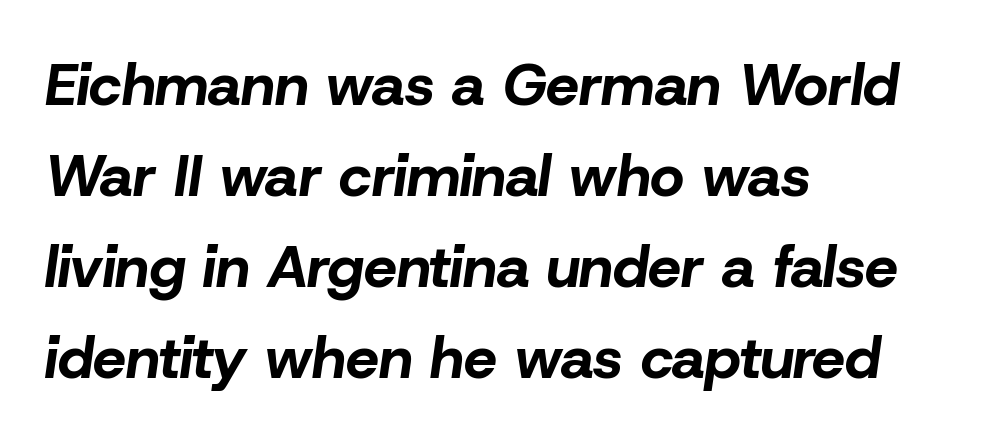
Q: Is the text bold? A: Yes.
Q: Is the text italic (slanted)? A: Yes, it leans right by about 8 degrees.
Q: Is the text underlined? A: No.
Q: How is the paragraph aligned? A: Left-aligned.
Q: Is the spacing between letters normal or unusually wide? A: Normal.
Q: Is the spacing between lines tight, normal or loose? A: Normal.
Q: Width (condensed, normal, or wide)? A: Normal.
Q: Stroke contrast? A: Low.
Q: x-height? A: Medium.
Q: Monospaced? A: No.
